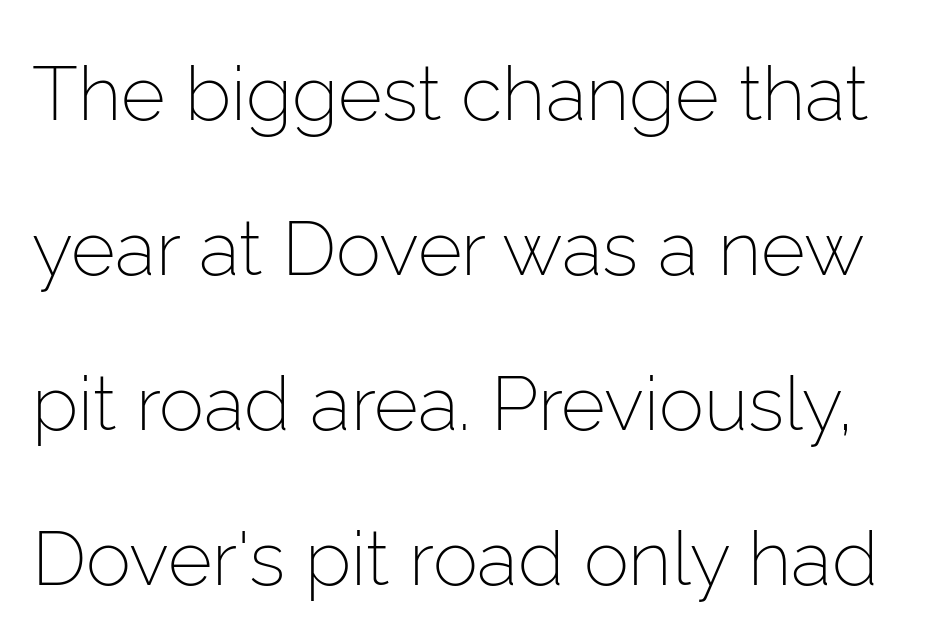
{"serif": "no", "italic": "no", "bold": "no", "weight": "light", "width": "normal", "stroke_contrast": "low", "x_height": "medium", "monospaced": "no", "underline": "no", "line_spacing": "loose", "line_spacing_ratio": 2.04, "letter_spacing": "normal", "letter_spacing_em": 0.0, "glyph_px": 76}
